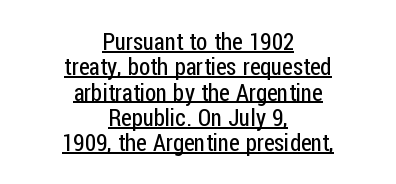
Decoration check: the copy is underlined. Interline gaps are noticeably narrow in this sample. The rendering positions every line midway between the sides. Italic? Not at all — the glyphs are vertical. The type is set solid horizontally, with unmodified tracking.
